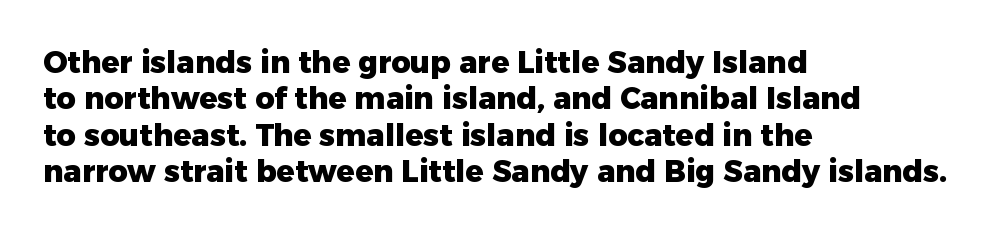
Q: Is the text bold? A: Yes.
Q: Is the text italic (slanted)? A: No, it is upright.
Q: Is the typeface a serif or a sans-serif typeface? A: Sans-serif.
Q: Is the text underlined? A: No.
Q: How is the paragraph aligned? A: Left-aligned.
Q: Is the spacing between letters normal or unusually wide? A: Normal.
Q: Width (condensed, normal, or wide)? A: Normal.
Q: Stroke contrast? A: Low.
Q: x-height? A: Medium.
Q: Monospaced? A: No.
